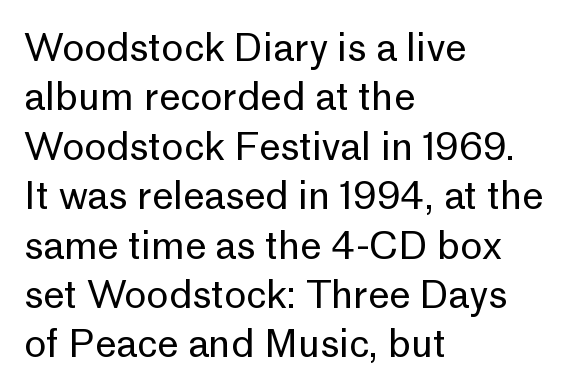
The image shows 38 px regular-weight sans-serif type, upright; set left-aligned, normal line spacing (1.3x), normal letter spacing, not underlined; low stroke contrast and a medium x-height.
